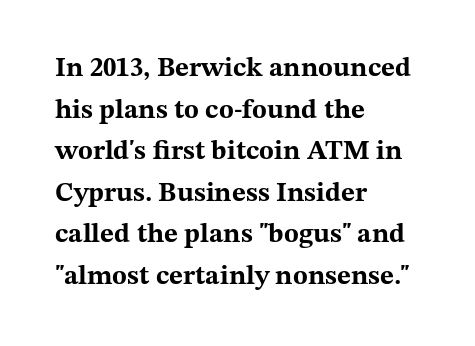
Q: Is the text bold? A: Yes.
Q: Is the text italic (slanted)? A: No, it is upright.
Q: Is the text underlined? A: No.
Q: How is the paragraph aligned? A: Left-aligned.
Q: Is the spacing between letters normal or unusually wide? A: Normal.
Q: Is the spacing between lines tight, normal or loose? A: Normal.
